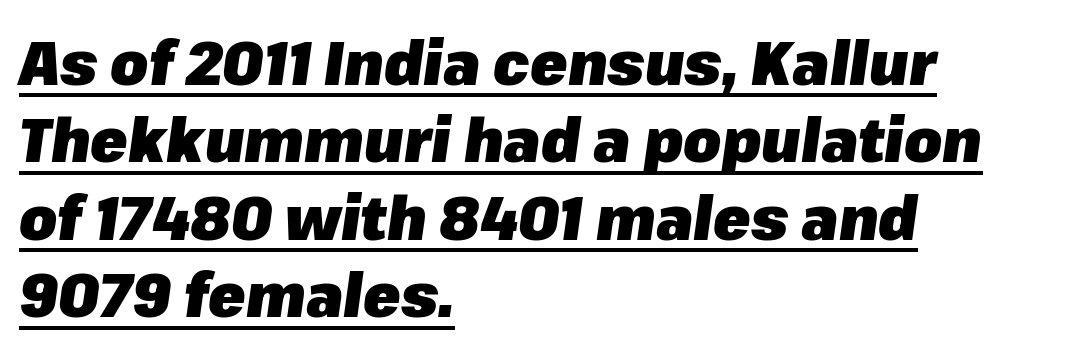
Notice how the stems are inclined rather than vertical — that's the hallmark of italics. If you measured baseline to baseline, you'd find a middling distance. Is the letter spacing exaggerated? No — it looks like the ordinary default. What decoration does the sample have? An underline.
